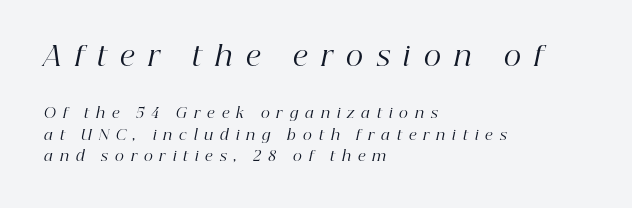
{"italic": "yes", "lean": "right", "slant_degrees": 12, "bold": "no", "underline": "no", "align": "left", "line_spacing": "normal", "line_spacing_ratio": 1.51, "letter_spacing": "wide", "letter_spacing_em": 0.5, "larger_block": "first", "size_ratio": 1.93, "glyph_px": 27}
